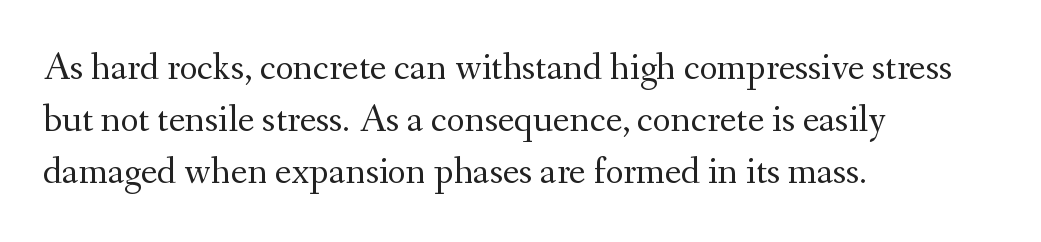
Q: Is the text bold? A: No.
Q: Is the text italic (slanted)? A: No, it is upright.
Q: Is the typeface a serif or a sans-serif typeface? A: Serif.
Q: Is the text underlined? A: No.
Q: How is the paragraph aligned? A: Left-aligned.
Q: Is the spacing between letters normal or unusually wide? A: Normal.
Q: Is the spacing between lines tight, normal or loose? A: Normal.
Q: Width (condensed, normal, or wide)? A: Normal.
Q: Stroke contrast? A: Medium.
Q: x-height? A: Small.
Q: Monospaced? A: No.
